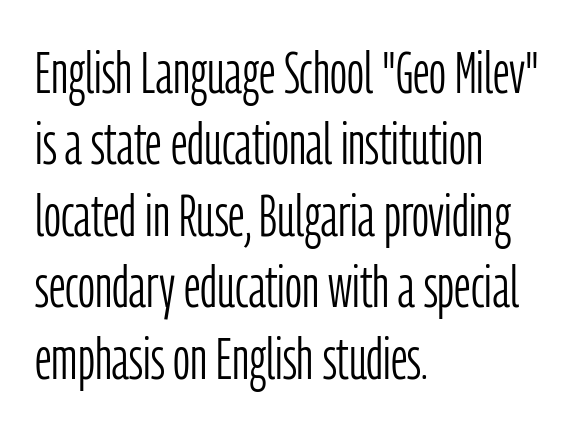
Each stroke keeps to a modest, everyday thickness or less. Descenders hang freely into open space. The type sits square on the baseline with zero lean. The text was rendered using a sans face with plain stroke endings. The rendering uses natural spacing where letterforms have individual widths.
